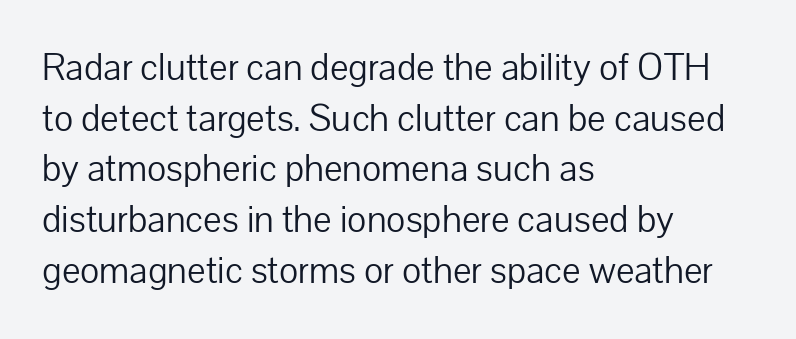
Q: Is the text bold? A: No.
Q: Is the text italic (slanted)? A: No, it is upright.
Q: Is the typeface a serif or a sans-serif typeface? A: Sans-serif.
Q: Is the text underlined? A: No.
Q: How is the paragraph aligned? A: Left-aligned.
Q: Is the spacing between letters normal or unusually wide? A: Normal.
Q: Is the spacing between lines tight, normal or loose? A: Normal.
Q: Width (condensed, normal, or wide)? A: Normal.
Q: Stroke contrast? A: Low.
Q: x-height? A: Medium.
Q: Monospaced? A: No.
